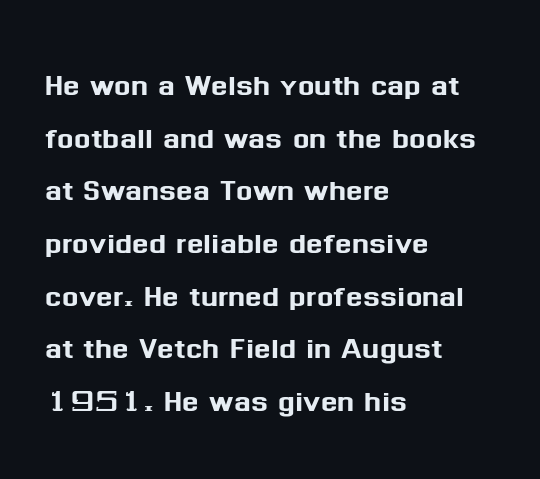
The image shows 39 px sans-serif type, upright; set left-aligned, normal line spacing (1.35x), normal letter spacing, not underlined; medium stroke contrast and a medium x-height.
